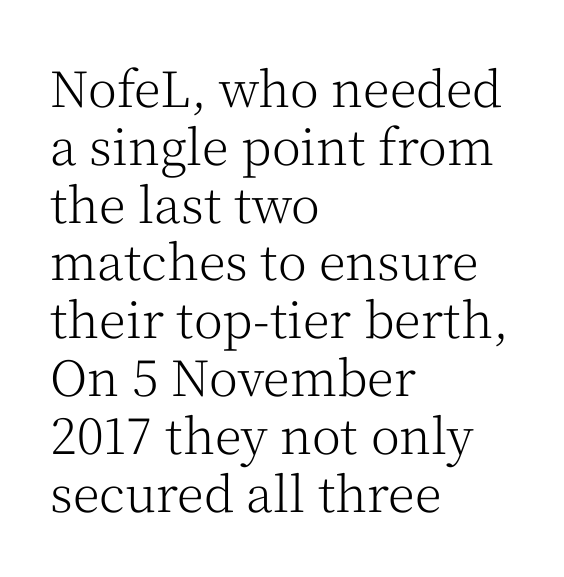
Just letters on the line, the space beneath them empty. Layout note: lines flush left. Each word holds together tightly as a unit, with standard inter-letter gaps. Designer's note — italics off, roman on. Summary of weight: not heavy and not bold. You could not count columns in this text — the font is proportionally spaced.
